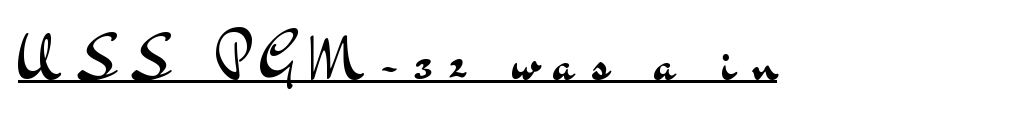
The image shows 58 px regular-weight, wide sans-serif type; set unusually wide letter spacing (+0.28 em), underlined; medium stroke contrast and a small x-height.
